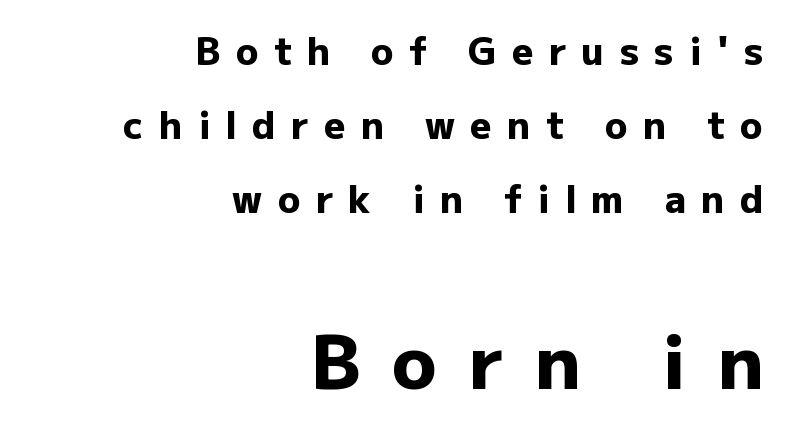
This rendering features lettering with no underline. Thick stems and heavy bowls — unmistakably bold. Does extra space separate the letters? Yes, quite a lot of it. What kind of face is this? One without serifs — a sans. Posture: straight, roman, zero tilt.
